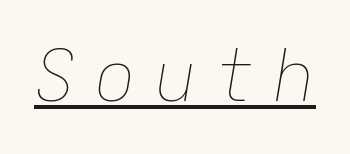
Q: Is the text bold? A: No.
Q: Is the text italic (slanted)? A: Yes, it leans right by about 9 degrees.
Q: Is the text underlined? A: Yes.
Q: Is the spacing between letters normal or unusually wide? A: Unusually wide.
Q: Width (condensed, normal, or wide)? A: Normal.
Q: Stroke contrast? A: Low.
Q: x-height? A: Medium.
Q: Monospaced? A: Yes.
